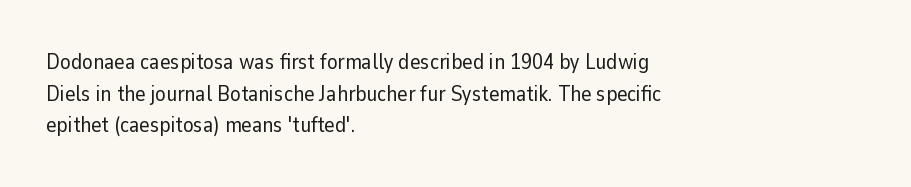
Ordinary non-slanted type is in use. Whoever set this chose a conventional vertical rhythm. Nothing unusual about the tracking: characters are spaced as the font intends. Every row of glyphs begins at an identical x-position on the left.
